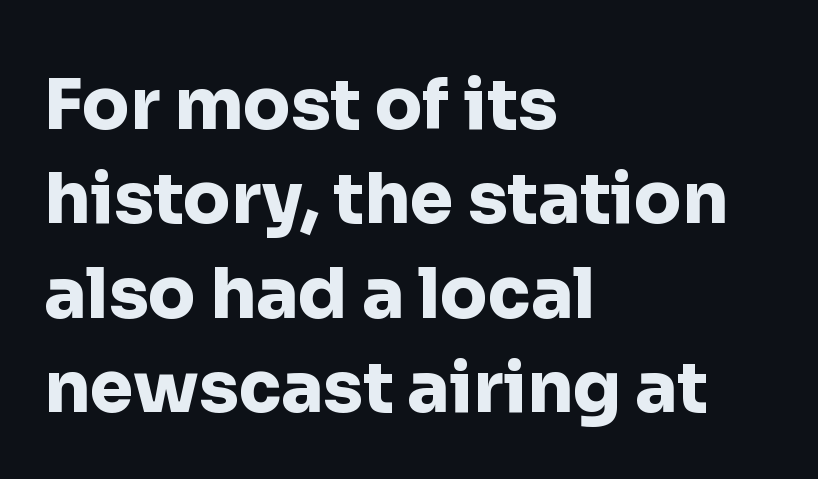
{"serif": "no", "italic": "no", "bold": "yes", "weight": "heavy", "width": "normal", "stroke_contrast": "low", "x_height": "medium", "monospaced": "no", "underline": "no", "align": "left", "line_spacing": "normal", "line_spacing_ratio": 1.35, "letter_spacing": "normal", "letter_spacing_em": 0.0, "glyph_px": 70}
